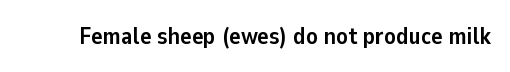
The image shows 24 px bold type, upright; set normal letter spacing, not underlined.
